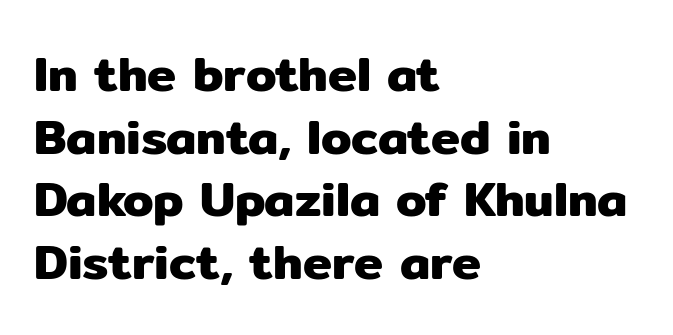
{"serif": "no", "italic": "no", "width": "normal", "stroke_contrast": "low", "x_height": "medium", "monospaced": "no", "underline": "no", "align": "left", "line_spacing": "normal", "line_spacing_ratio": 1.28, "letter_spacing": "normal", "letter_spacing_em": 0.0, "glyph_px": 49}
